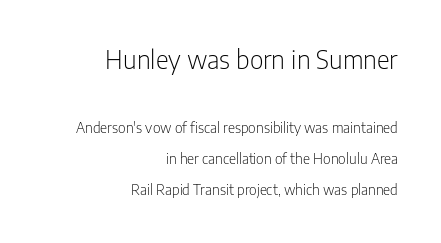
Q: Is the text bold? A: No.
Q: Is the text italic (slanted)? A: No, it is upright.
Q: Is the text underlined? A: No.
Q: How is the paragraph aligned? A: Right-aligned.
Q: Is the spacing between letters normal or unusually wide? A: Normal.
Q: Is the spacing between lines tight, normal or loose? A: Loose.
Q: Which block of text is set in a larger size, the first (top) or the second (bottom)? A: The first (top) one.
